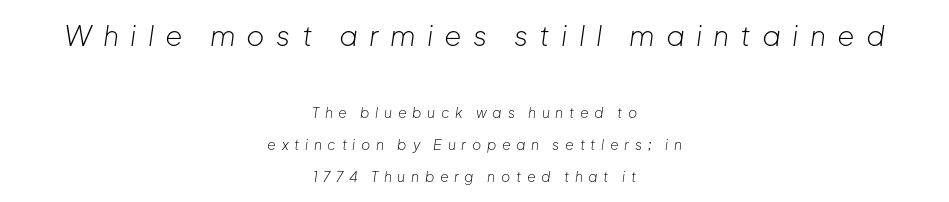
The image shows 28 px light type, italic (leaning right); set centered, loose line spacing (2.29x), unusually wide letter spacing (+0.4 em), not underlined; the first (top) block is 2.0x larger; low stroke contrast and a medium x-height.
